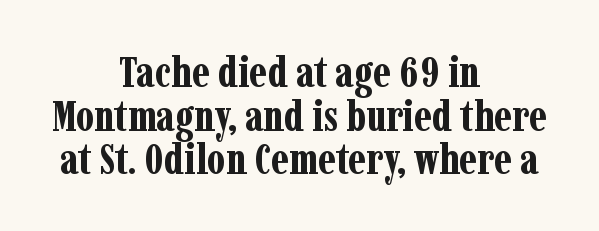
{"serif": "yes", "italic": "no", "bold": "yes", "weight": "bold", "width": "condensed", "stroke_contrast": "low", "x_height": "medium", "monospaced": "no", "underline": "no", "align": "center", "line_spacing": "tight", "line_spacing_ratio": 0.99, "letter_spacing": "normal", "letter_spacing_em": 0.0, "glyph_px": 44}
